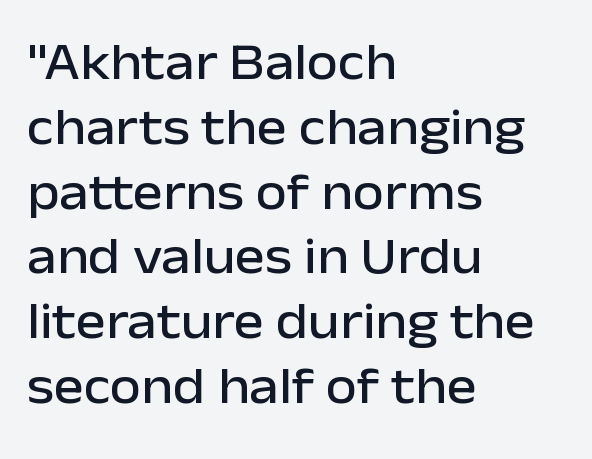
Q: Is the text italic (slanted)? A: No, it is upright.
Q: Is the typeface a serif or a sans-serif typeface? A: Sans-serif.
Q: Is the text underlined? A: No.
Q: How is the paragraph aligned? A: Left-aligned.
Q: Is the spacing between letters normal or unusually wide? A: Normal.
Q: Is the spacing between lines tight, normal or loose? A: Normal.
Q: Width (condensed, normal, or wide)? A: Normal.
Q: Stroke contrast? A: Low.
Q: x-height? A: Medium.
Q: Monospaced? A: No.
